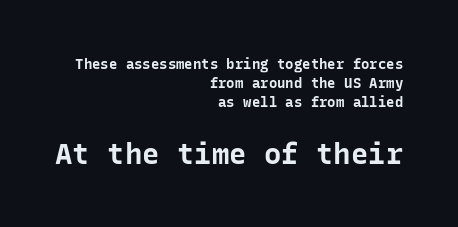
Q: Is the text bold? A: Yes.
Q: Is the text italic (slanted)? A: No, it is upright.
Q: Is the typeface a serif or a sans-serif typeface? A: Sans-serif.
Q: Is the text underlined? A: No.
Q: How is the paragraph aligned? A: Right-aligned.
Q: Is the spacing between letters normal or unusually wide? A: Normal.
Q: Is the spacing between lines tight, normal or loose? A: Normal.
Q: Which block of text is set in a larger size, the first (top) or the second (bottom)? A: The second (bottom) one.
Q: Width (condensed, normal, or wide)? A: Normal.
Q: Stroke contrast? A: Low.
Q: x-height? A: Medium.
Q: Monospaced? A: Yes.
